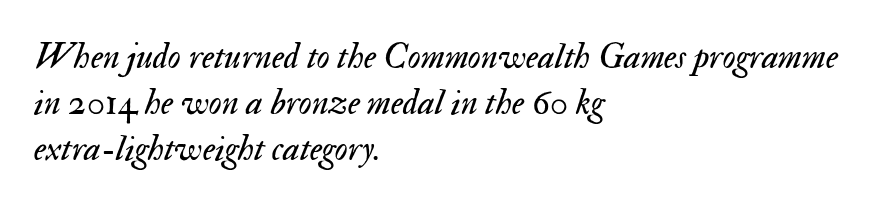
The image shows 36 px regular-weight type, italic (leaning right); set left-aligned, normal line spacing (1.28x), normal letter spacing, not underlined; medium stroke contrast and a small x-height.
